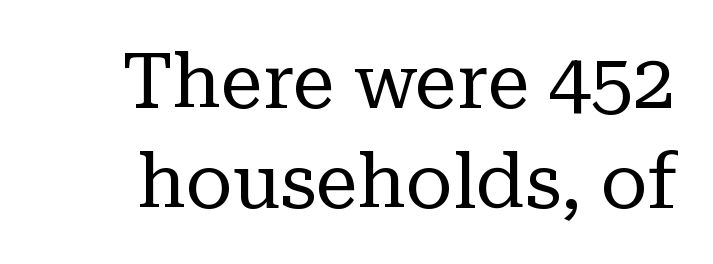
Line spacing here is normal. In terms of letterform style, serifs are clearly present. Clear beneath every line of the passage. Nobody touched the tracking dial on this one.
